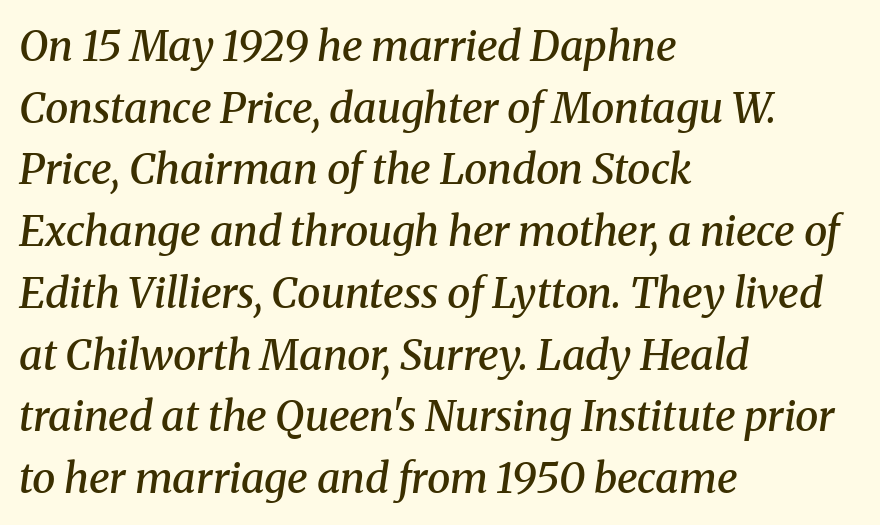
The image shows 42 px semibold serif type, italic (leaning right); set left-aligned, normal line spacing (1.47x), normal letter spacing, not underlined; medium stroke contrast and a medium x-height.
